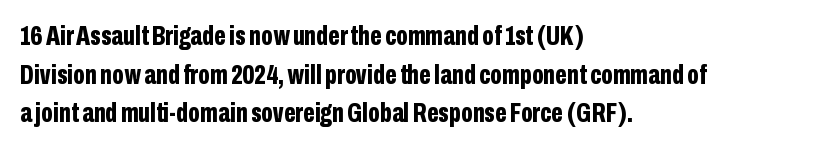
Q: Is the text bold? A: Yes.
Q: Is the text italic (slanted)? A: No, it is upright.
Q: Is the typeface a serif or a sans-serif typeface? A: Sans-serif.
Q: Is the text underlined? A: No.
Q: How is the paragraph aligned? A: Left-aligned.
Q: Is the spacing between letters normal or unusually wide? A: Normal.
Q: Is the spacing between lines tight, normal or loose? A: Normal.
Q: Width (condensed, normal, or wide)? A: Condensed.
Q: Stroke contrast? A: Low.
Q: x-height? A: Medium.
Q: Monospaced? A: No.
